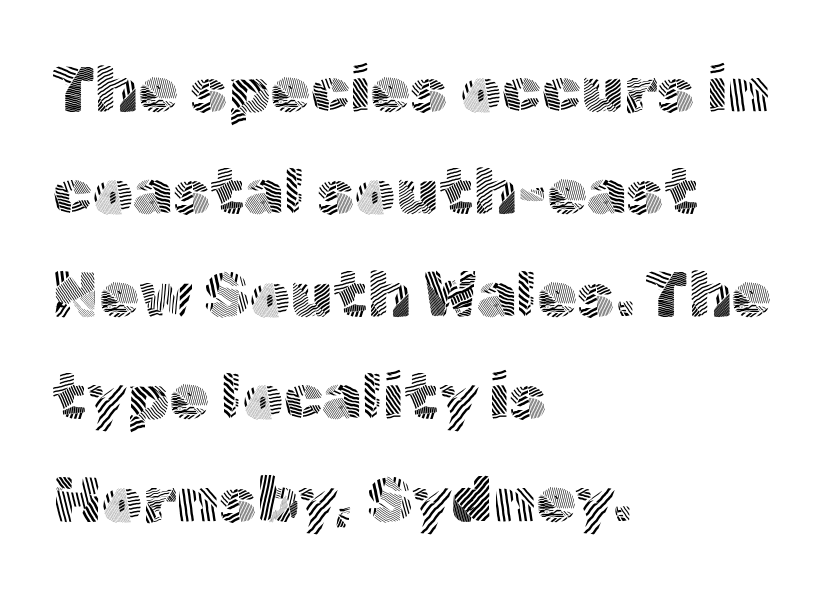
The image shows 64 px light sans-serif type, upright; set left-aligned, normal line spacing (1.6x), normal letter spacing, not underlined; a medium x-height.
